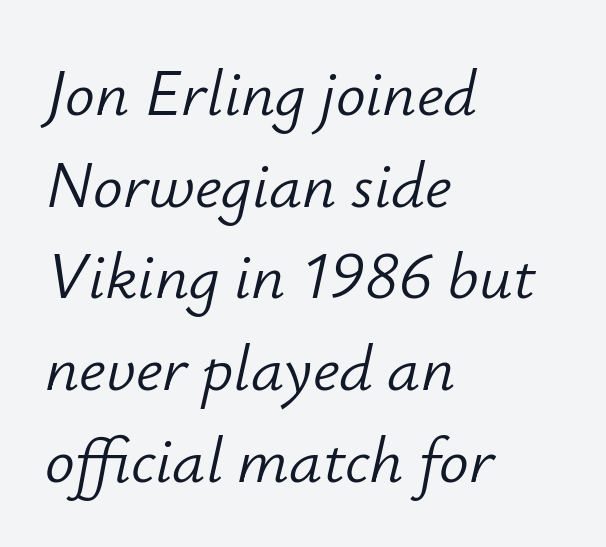
Q: Is the text bold? A: No.
Q: Is the text italic (slanted)? A: Yes, it leans right by about 12 degrees.
Q: Is the text underlined? A: No.
Q: How is the paragraph aligned? A: Left-aligned.
Q: Is the spacing between letters normal or unusually wide? A: Normal.
Q: Is the spacing between lines tight, normal or loose? A: Normal.
Q: Width (condensed, normal, or wide)? A: Normal.
Q: Stroke contrast? A: Low.
Q: x-height? A: Small.
Q: Monospaced? A: No.
